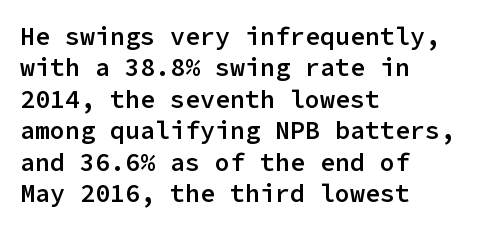
Q: Is the text bold? A: Semi-bold.
Q: Is the text italic (slanted)? A: No, it is upright.
Q: Is the text underlined? A: No.
Q: How is the paragraph aligned? A: Left-aligned.
Q: Is the spacing between letters normal or unusually wide? A: Normal.
Q: Is the spacing between lines tight, normal or loose? A: Normal.
